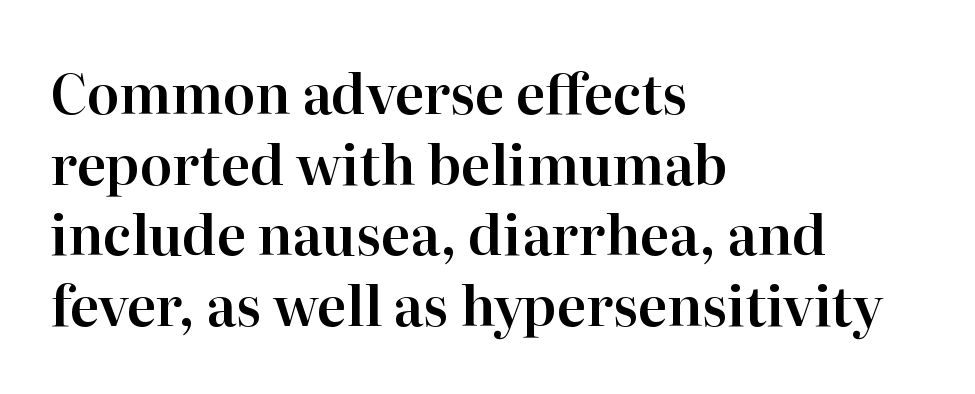
{"serif": "yes", "italic": "no", "width": "normal", "stroke_contrast": "high", "x_height": "medium", "monospaced": "no", "underline": "no", "align": "left", "line_spacing": "normal", "line_spacing_ratio": 1.31, "letter_spacing": "normal", "letter_spacing_em": 0.0, "glyph_px": 54}
